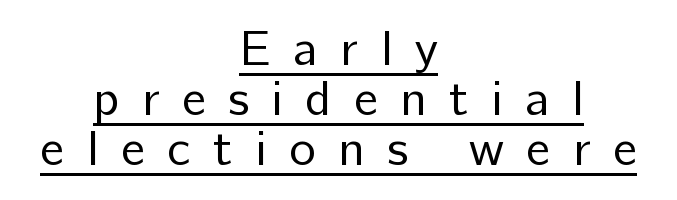
Q: Is the text bold? A: No.
Q: Is the text italic (slanted)? A: No, it is upright.
Q: Is the typeface a serif or a sans-serif typeface? A: Sans-serif.
Q: Is the text underlined? A: Yes.
Q: How is the paragraph aligned? A: Centered.
Q: Is the spacing between letters normal or unusually wide? A: Unusually wide.
Q: Is the spacing between lines tight, normal or loose? A: Tight.
Q: Width (condensed, normal, or wide)? A: Normal.
Q: Stroke contrast? A: Low.
Q: x-height? A: Medium.
Q: Monospaced? A: No.
